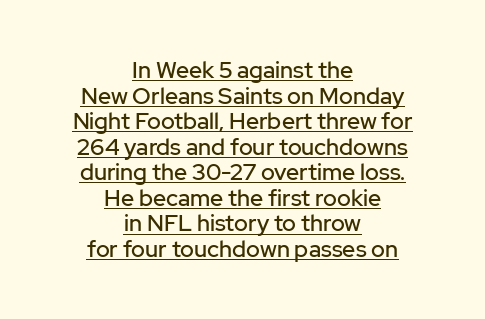
The image shows 23 px text type, upright; set centered, tight line spacing (1.11x), normal letter spacing, underlined.
